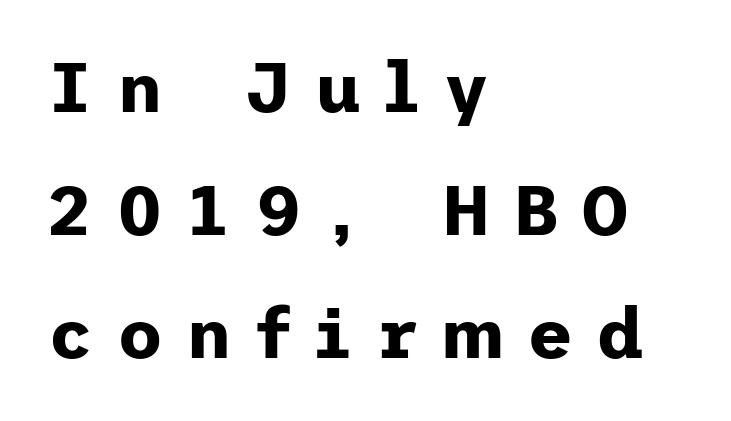
The image shows 71 px bold sans-serif type, upright; set left-aligned, line spacing 1.73x, unusually wide letter spacing (+0.33 em), not underlined; low stroke contrast and a medium x-height.
